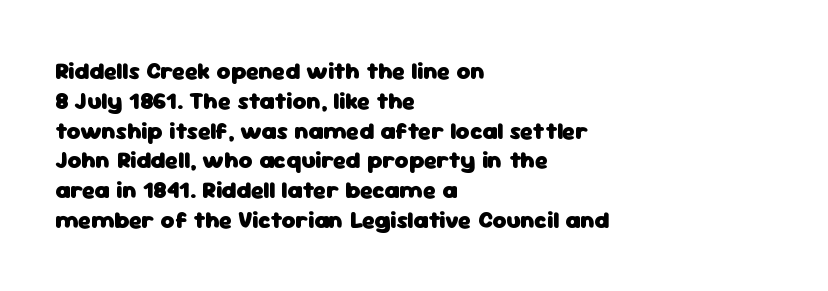
Every character sits straight up, as roman type does. This rendering uses left alignment, leaving the right contour irregular. Letters rest on an invisible, unmarked baseline. The passage shown has conventional tracking throughout. Pretty heavy lettering here — definitely bold.
